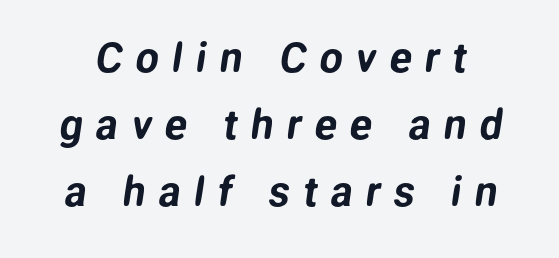
{"serif": "no", "width": "normal", "stroke_contrast": "low", "x_height": "medium", "monospaced": "no", "underline": "no", "line_spacing": "normal", "line_spacing_ratio": 1.63, "letter_spacing": "wide", "letter_spacing_em": 0.32, "glyph_px": 41}
